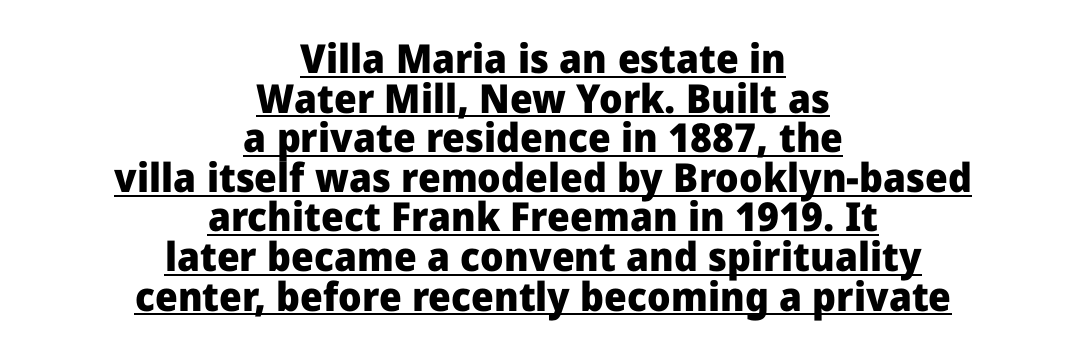
The image shows 40 px heavy sans-serif type, upright; set centered, tight line spacing (0.99x), normal letter spacing, underlined; low stroke contrast and a medium x-height.
